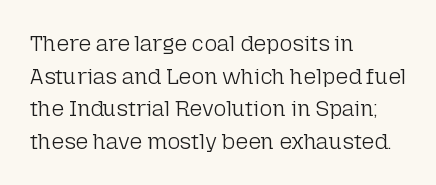
Q: Is the text bold? A: No.
Q: Is the text italic (slanted)? A: No, it is upright.
Q: Is the text underlined? A: No.
Q: How is the paragraph aligned? A: Left-aligned.
Q: Is the spacing between letters normal or unusually wide? A: Normal.
Q: Is the spacing between lines tight, normal or loose? A: Normal.
